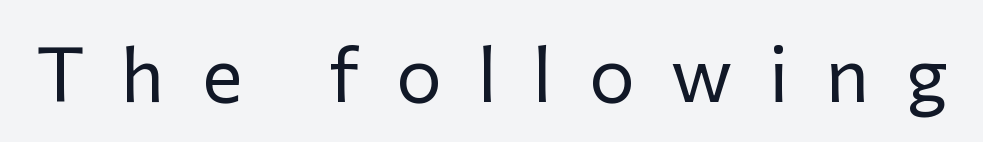
Is this a fixed-width face? No — the glyphs have proportional, varying widths. Italic: no, the glyphs are upright roman. Vertical stems look standard width or narrower in stroke. Check under the words: just untouched page. The tracking reads as deliberately expanded to a designer's eye.
